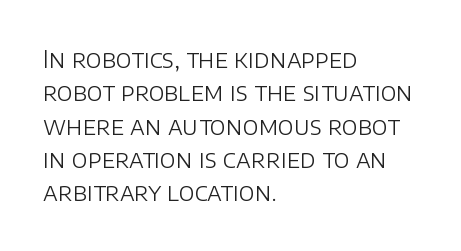
The image shows 24 px text type, upright; set left-aligned, normal line spacing (1.39x), normal letter spacing, not underlined.
